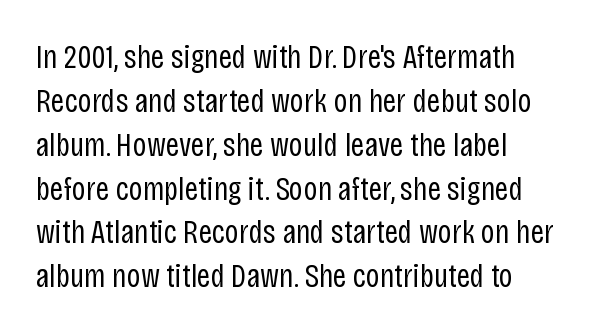
The weight tops out at a normal text grade. Descenders are the only things crossing below the line. The passage shown is typeset with a sans-serif family. The lettering holds an erect, upright posture throughout. These lines are rendered in a variable-pitch font.
